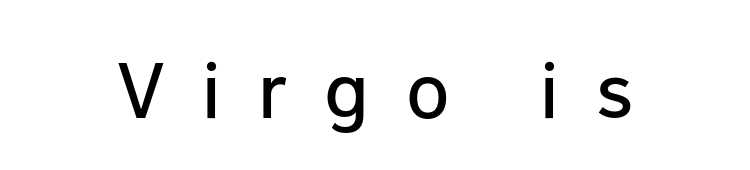
The image shows 79 px sans-serif type, upright; set unusually wide letter spacing (+0.47 em), not underlined; low stroke contrast and a medium x-height.
